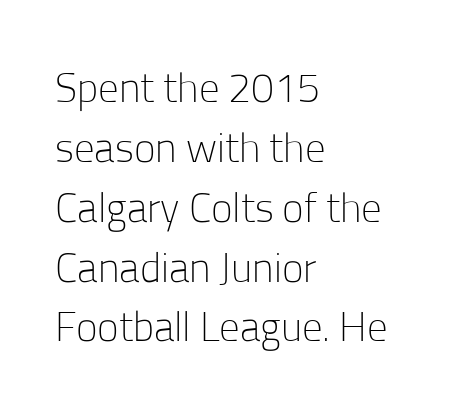
The image shows 41 px light sans-serif type, upright; set left-aligned, normal line spacing (1.46x), normal letter spacing, not underlined; low stroke contrast and a medium x-height.
